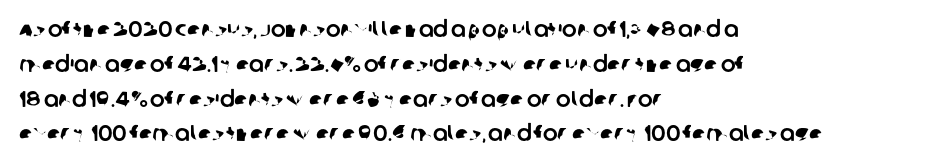
Q: Is the text underlined? A: No.
Q: How is the paragraph aligned? A: Left-aligned.
Q: Is the spacing between letters normal or unusually wide? A: Normal.
Q: Is the spacing between lines tight, normal or loose? A: Normal.
